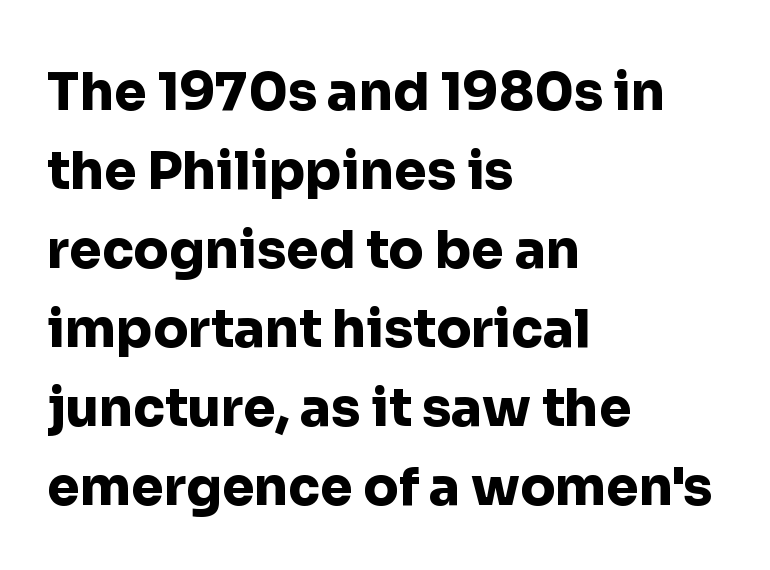
Q: Is the text bold? A: Yes.
Q: Is the text italic (slanted)? A: No, it is upright.
Q: Is the typeface a serif or a sans-serif typeface? A: Sans-serif.
Q: Is the text underlined? A: No.
Q: How is the paragraph aligned? A: Left-aligned.
Q: Is the spacing between letters normal or unusually wide? A: Normal.
Q: Is the spacing between lines tight, normal or loose? A: Normal.
Q: Width (condensed, normal, or wide)? A: Normal.
Q: Stroke contrast? A: Low.
Q: x-height? A: Medium.
Q: Monospaced? A: No.
